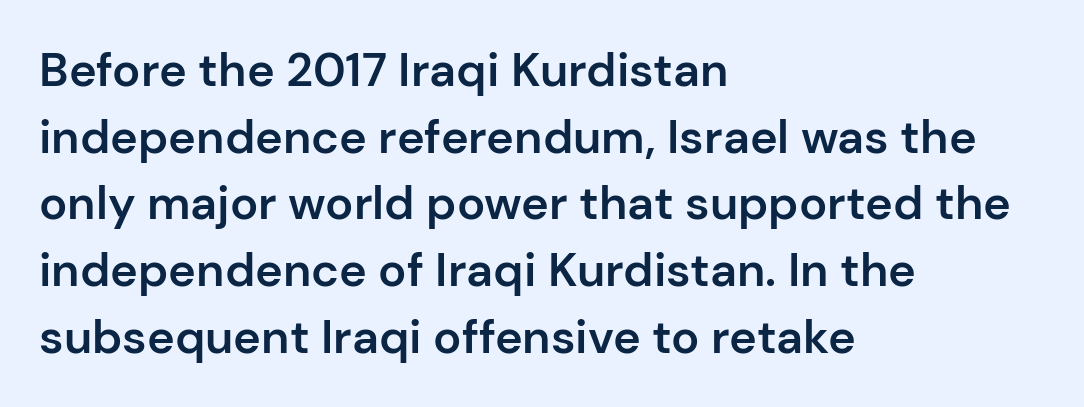
The lettering holds an erect, upright posture throughout. You could call the tracking neutral — neither tight nor loose. Which margin do the lines hug? The left one — the right edge is uneven. Quick note: interline space is typical.
